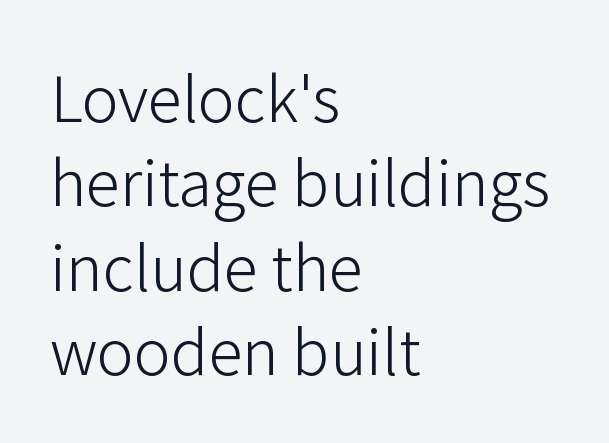
Are there feet on the stems? There aren't — it's a sans. How are the letters spaced? Ordinarily, with no added tracking. Compared with a centered layout, this one pins lines to the left instead. It's the straight-up-and-down kind of type. Compared with typical paragraphs, the rows here are spaced about the same. The typeface has the unassuming heft of standard copy or less.
